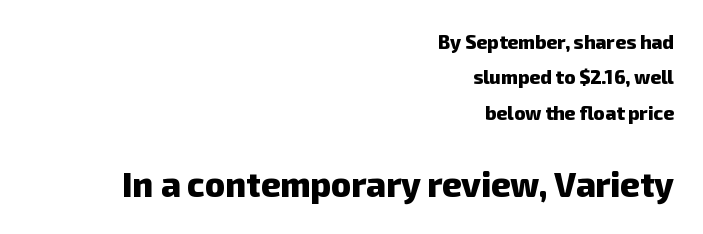
Q: Is the text bold? A: Yes.
Q: Is the typeface a serif or a sans-serif typeface? A: Sans-serif.
Q: Is the text underlined? A: No.
Q: How is the paragraph aligned? A: Right-aligned.
Q: Is the spacing between letters normal or unusually wide? A: Normal.
Q: Which block of text is set in a larger size, the first (top) or the second (bottom)? A: The second (bottom) one.
Q: Width (condensed, normal, or wide)? A: Normal.
Q: Stroke contrast? A: Low.
Q: x-height? A: Medium.
Q: Monospaced? A: No.
